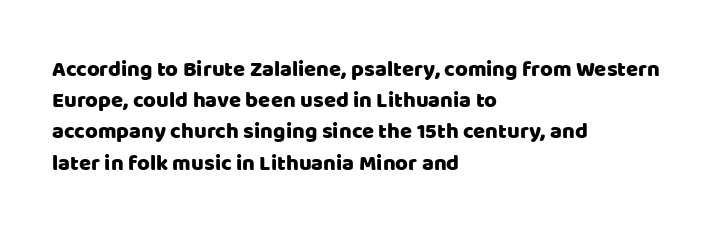
Nope, not italic — everything's standing straight. You could call the tracking neutral — neither tight nor loose. Descenders hang freely into open space. Vertical spacing — default. The compositor pushed each line to the left boundary.
